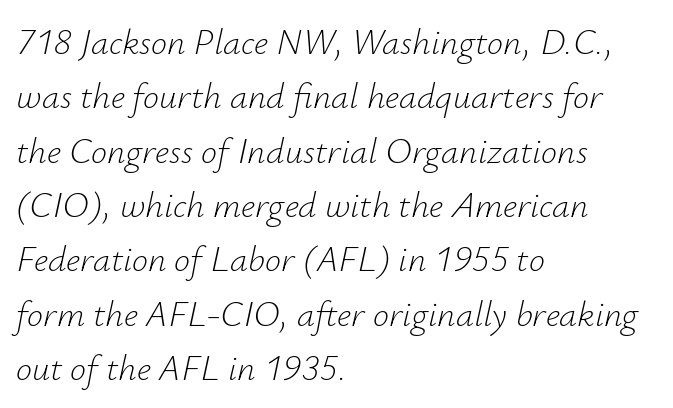
Ink coverage per letter is moderate at most. The letters are slanted; this is an italic face. Tracking here is standard; glyphs follow each other at the usual distance. Unmarked baselines from the first word to the last. Normally led — the rows are evenly, conventionally spaced.
